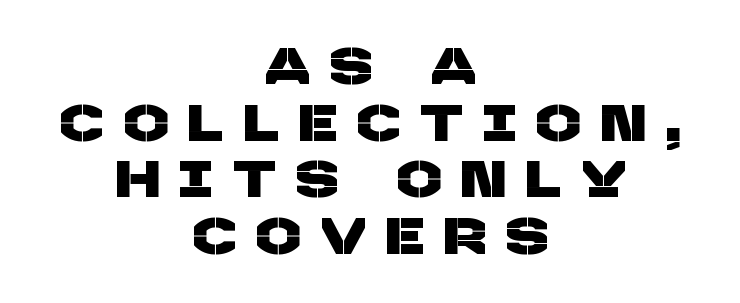
Q: Is the typeface a serif or a sans-serif typeface? A: Sans-serif.
Q: Is the text underlined? A: No.
Q: How is the paragraph aligned? A: Centered.
Q: Is the spacing between letters normal or unusually wide? A: Unusually wide.
Q: Is the spacing between lines tight, normal or loose? A: Tight.
Q: Width (condensed, normal, or wide)? A: Normal.
Q: Stroke contrast? A: Low.
Q: x-height? A: Large.
Q: Monospaced? A: No.
